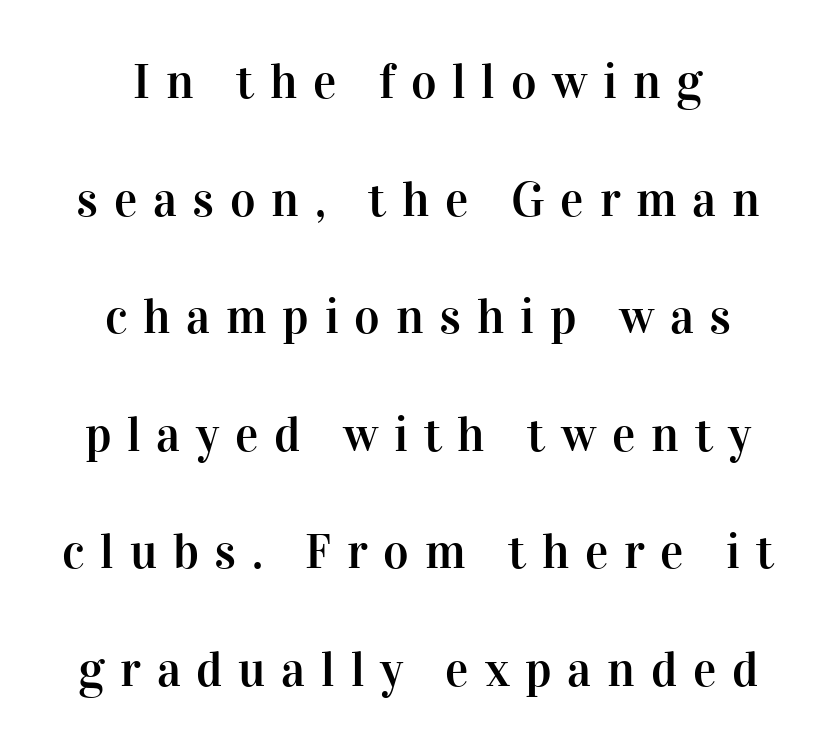
The specimen reads as upright at a glance. Spacing verdict: proportional, widths tailored to each character. Substantial extra tracking has been applied to these lines. Successive baselines arrive slowly, with a big drop between each. Any mark beneath the type? The region is blank.
